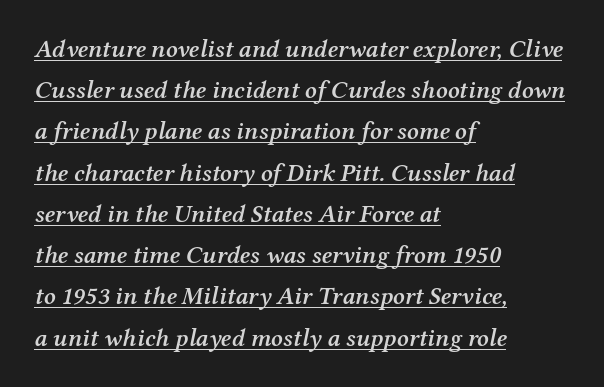
Q: Is the text bold? A: Semi-bold.
Q: Is the text italic (slanted)? A: Yes, it leans right by about 12 degrees.
Q: Is the text underlined? A: Yes.
Q: How is the paragraph aligned? A: Left-aligned.
Q: Is the spacing between letters normal or unusually wide? A: Normal.
Q: Is the spacing between lines tight, normal or loose? A: Normal.
